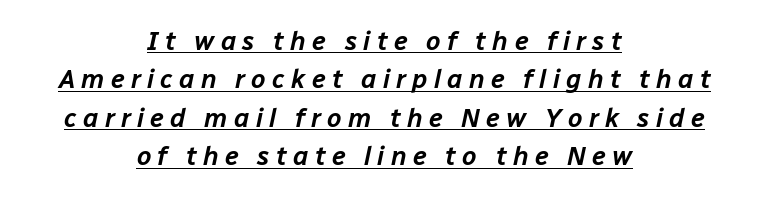
Q: Is the text italic (slanted)? A: Yes, it leans right by about 12 degrees.
Q: Is the text underlined? A: Yes.
Q: How is the paragraph aligned? A: Centered.
Q: Is the spacing between letters normal or unusually wide? A: Unusually wide.
Q: Is the spacing between lines tight, normal or loose? A: Normal.
